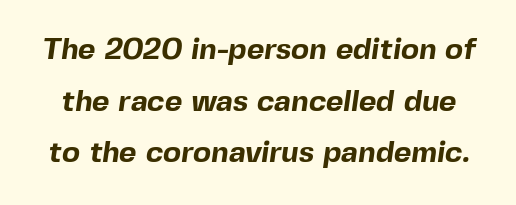
Q: Is the text bold? A: Yes.
Q: Is the typeface a serif or a sans-serif typeface? A: Sans-serif.
Q: Is the text underlined? A: No.
Q: Is the spacing between letters normal or unusually wide? A: Normal.
Q: Width (condensed, normal, or wide)? A: Normal.
Q: x-height? A: Medium.
Q: Monospaced? A: No.
